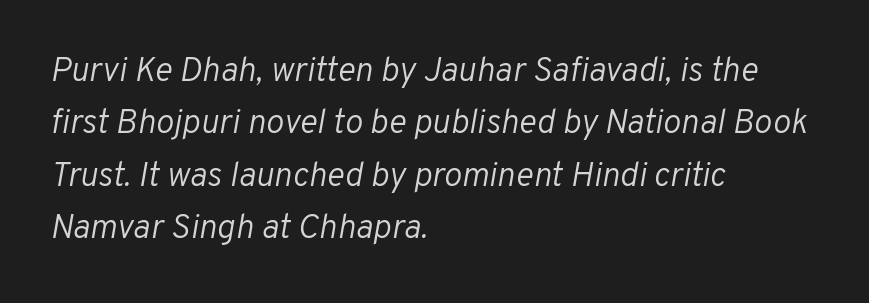
Q: Is the text bold? A: No.
Q: Is the text italic (slanted)? A: Yes, it leans right by about 10 degrees.
Q: Is the text underlined? A: No.
Q: How is the paragraph aligned? A: Left-aligned.
Q: Is the spacing between letters normal or unusually wide? A: Normal.
Q: Is the spacing between lines tight, normal or loose? A: Normal.
Q: Width (condensed, normal, or wide)? A: Normal.
Q: Stroke contrast? A: Low.
Q: x-height? A: Medium.
Q: Monospaced? A: No.
